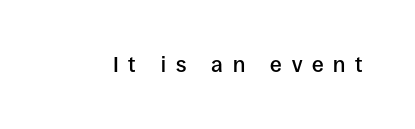
The font's upright variant was chosen for this text. This rendering features lettering with no underline. Does the weight exceed regular? Yes, but only to semibold. There is plenty of visible air inserted between adjacent glyphs.
